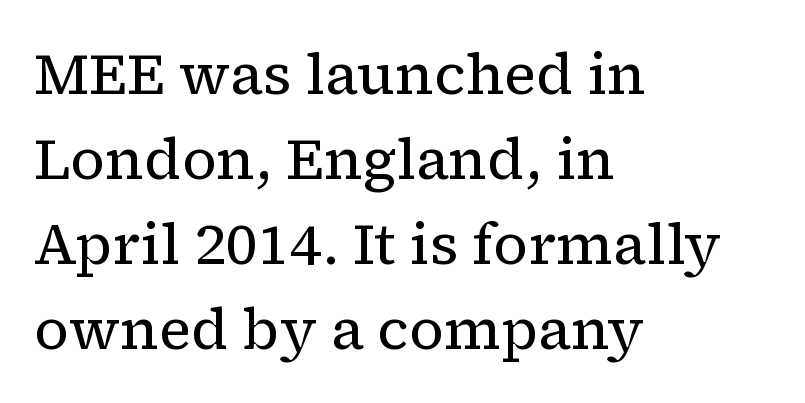
If you drew a line through each stem, it would be perfectly vertical. The rendering shows small feet on the letterforms — a serif design. Leading: standard. All the whitespace from short lines collects on the right. The passage shown is not bold in any degree. How are the letters spaced? Ordinarily, with no added tracking.
